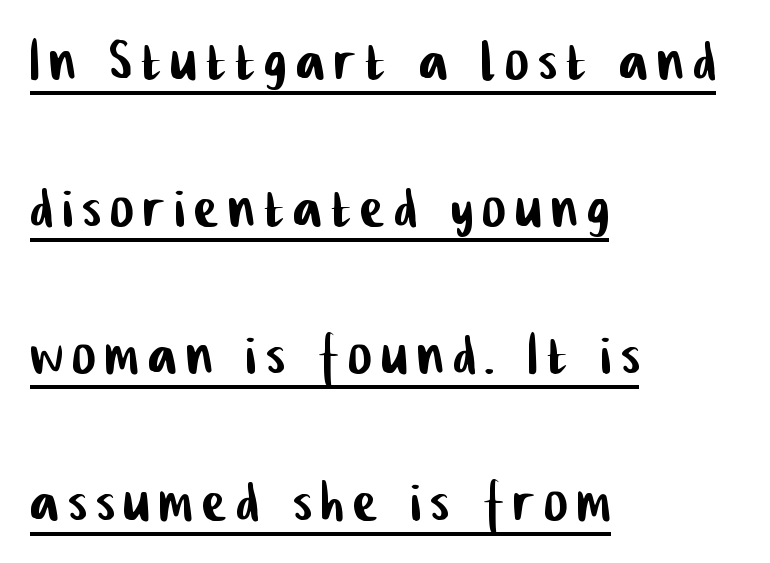
{"serif": "no", "width": "condensed", "stroke_contrast": "low", "x_height": "medium", "monospaced": "no", "underline": "yes", "align": "left", "line_spacing": "loose", "line_spacing_ratio": 2.07, "glyph_px": 71}
